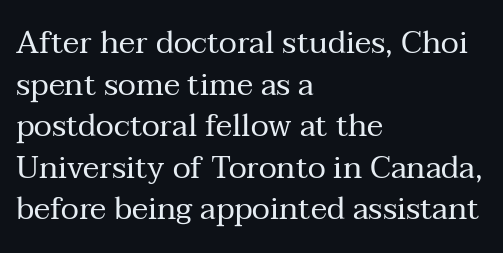
Note the varied advance widths — an 'i' is clearly narrower than an 'm'. This rendering uses left alignment, leaving the right contour irregular. No extra tracking has been applied to these lines. The baseline area is clear. On a weight scale, this lands at 450 or below.
